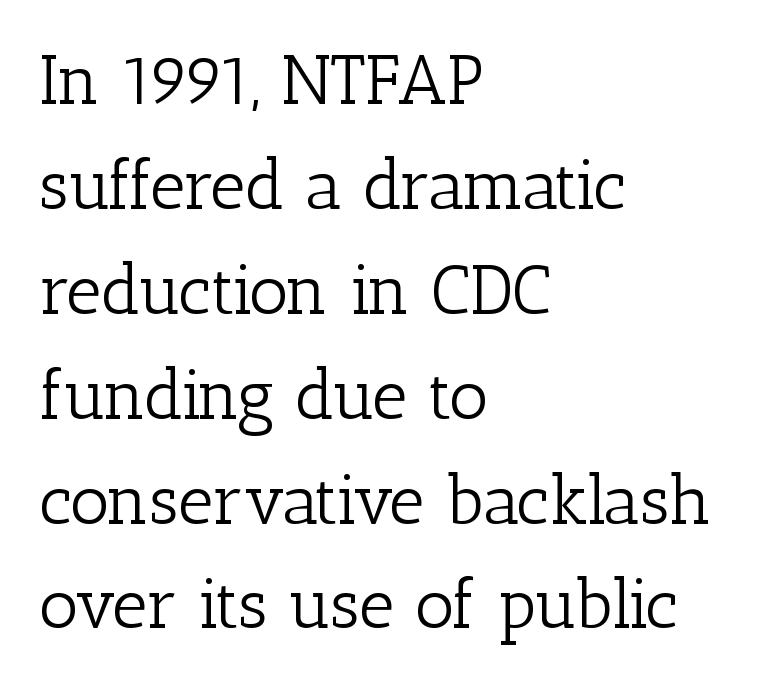
{"serif": "yes", "italic": "no", "bold": "no", "weight": "light", "width": "normal", "stroke_contrast": "low", "x_height": "medium", "monospaced": "no", "underline": "no", "align": "left", "line_spacing": "normal", "line_spacing_ratio": 1.52, "letter_spacing": "normal", "letter_spacing_em": 0.0, "glyph_px": 69}
